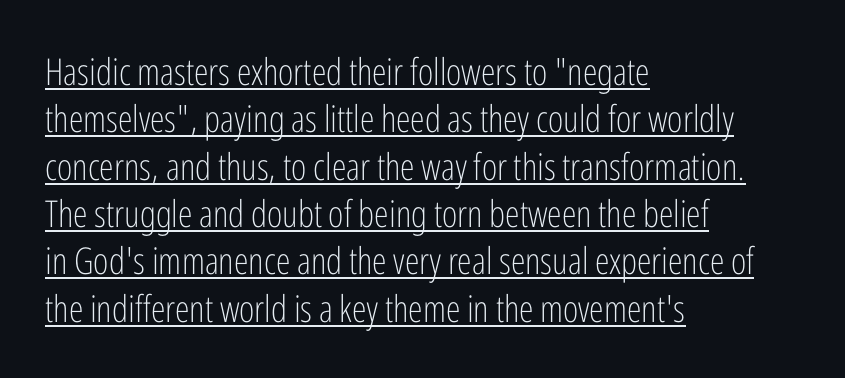
{"serif": "no", "italic": "no", "bold": "no", "weight": "light", "width": "condensed", "stroke_contrast": "low", "x_height": "medium", "monospaced": "no", "underline": "yes", "align": "left", "line_spacing": "normal", "line_spacing_ratio": 1.28, "letter_spacing": "normal", "letter_spacing_em": 0.0, "glyph_px": 37}
